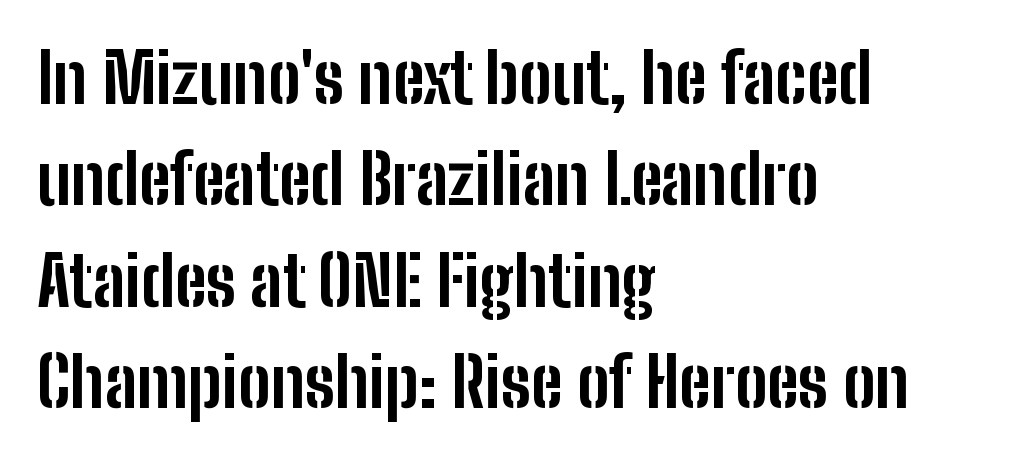
Q: Is the text bold? A: Yes.
Q: Is the text italic (slanted)? A: No, it is upright.
Q: Is the typeface a serif or a sans-serif typeface? A: Sans-serif.
Q: Is the text underlined? A: No.
Q: How is the paragraph aligned? A: Left-aligned.
Q: Is the spacing between letters normal or unusually wide? A: Normal.
Q: Is the spacing between lines tight, normal or loose? A: Normal.
Q: Width (condensed, normal, or wide)? A: Condensed.
Q: Stroke contrast? A: Low.
Q: x-height? A: Medium.
Q: Monospaced? A: No.
